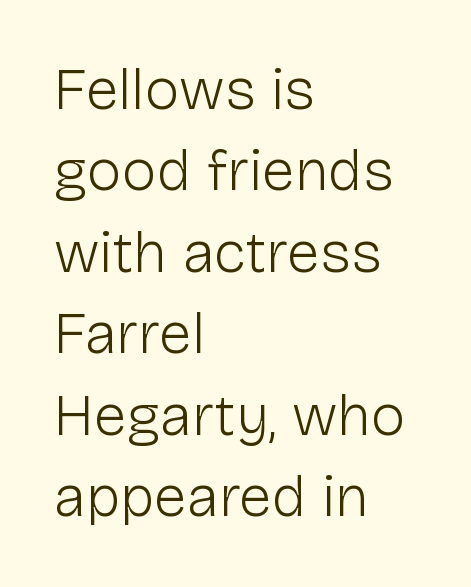
{"serif": "no", "italic": "no", "bold": "no", "weight": "light", "width": "normal", "stroke_contrast": "low", "x_height": "medium", "monospaced": "no", "underline": "no", "align": "left", "line_spacing": "normal", "line_spacing_ratio": 1.38, "letter_spacing": "normal", "letter_spacing_em": 0.0, "glyph_px": 59}
